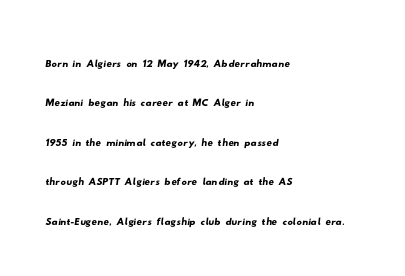
The rows are spaced the way most documents space them. The letters sit at their default tracking, neither squeezed nor spread. The paragraph shown leans on its left margin. The specimen omits any rule beneath the text block's lines.
